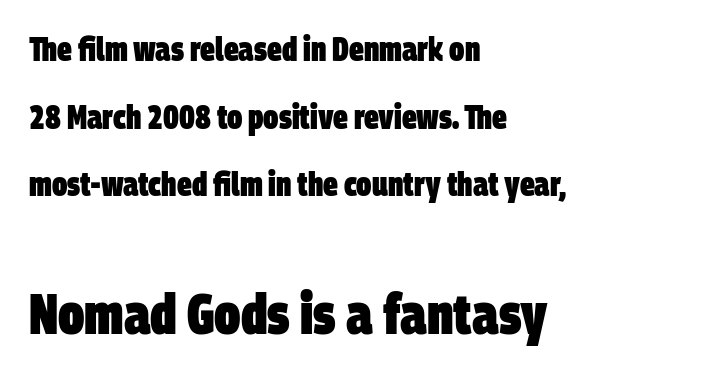
{"serif": "no", "bold": "yes", "weight": "heavy", "width": "condensed", "stroke_contrast": "low", "x_height": "large", "monospaced": "no", "underline": "no", "align": "left", "line_spacing": "loose", "line_spacing_ratio": 2.05, "letter_spacing": "normal", "letter_spacing_em": 0.0, "larger_block": "second", "size_ratio": 1.73, "glyph_px": 57}
